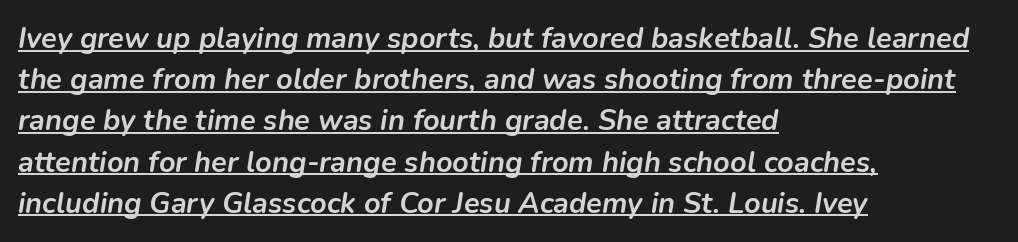
Is there an underline? Yes — a line sits under the letters. The text carries the slant typical of an italic or oblique font. Weight: bold. Regular leading. Each letter keeps its own natural width here, so spacing adapts to shape. The face used here is rendered with its standard letterfit.
